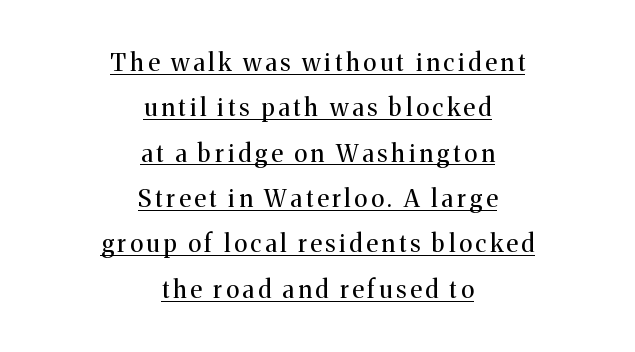
{"italic": "no", "bold": "no", "underline": "yes", "align": "center", "line_spacing_ratio": 1.89, "glyph_px": 24}
